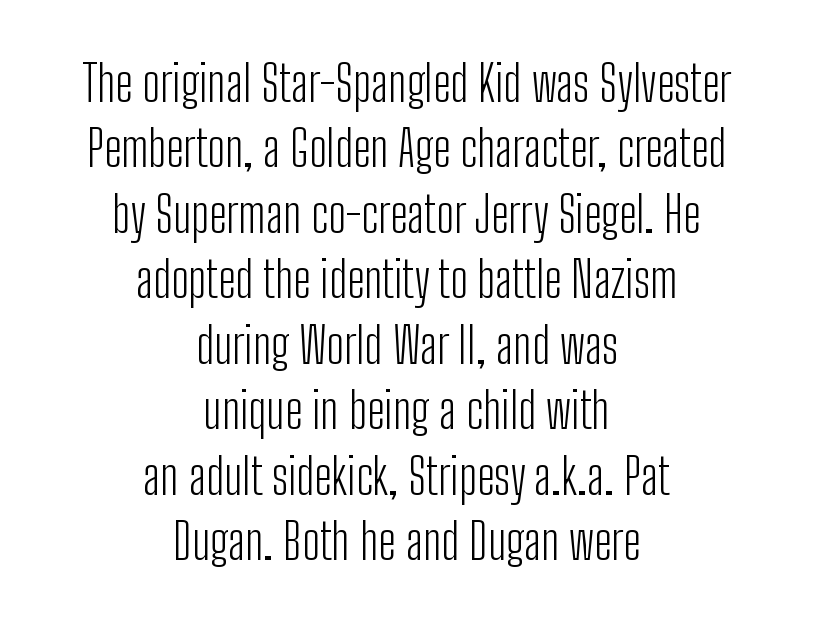
{"serif": "no", "italic": "no", "bold": "no", "weight": "light", "width": "condensed", "stroke_contrast": "low", "x_height": "medium", "monospaced": "no", "underline": "no", "align": "center", "line_spacing": "normal", "line_spacing_ratio": 1.31, "letter_spacing": "normal", "letter_spacing_em": 0.0, "glyph_px": 50}
